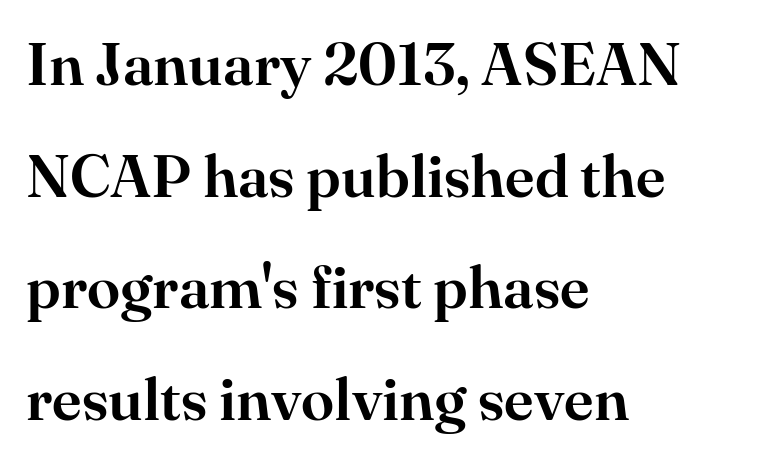
The image shows 60 px serif type, upright; set left-aligned, line spacing 1.86x, normal letter spacing, not underlined; high stroke contrast and a small x-height.
